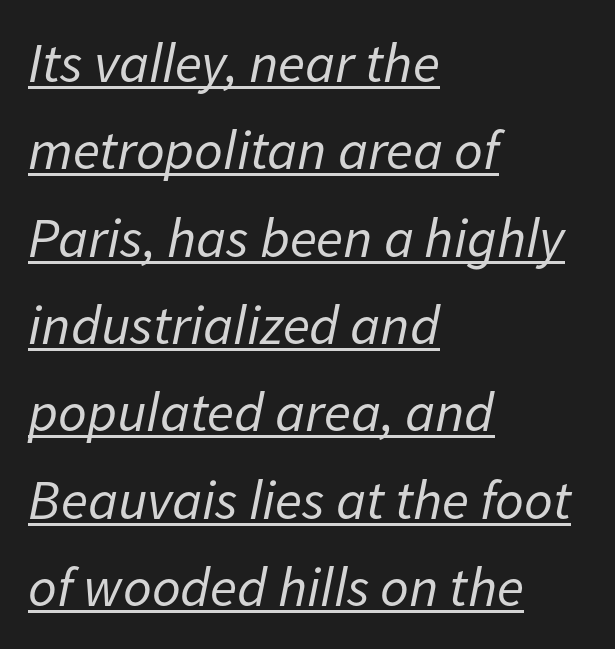
Q: Is the text bold? A: No.
Q: Is the text italic (slanted)? A: Yes, it leans right by about 11 degrees.
Q: Is the text underlined? A: Yes.
Q: How is the paragraph aligned? A: Left-aligned.
Q: Is the spacing between letters normal or unusually wide? A: Normal.
Q: Is the spacing between lines tight, normal or loose? A: Normal.
Q: Width (condensed, normal, or wide)? A: Normal.
Q: Stroke contrast? A: Low.
Q: x-height? A: Medium.
Q: Monospaced? A: No.
